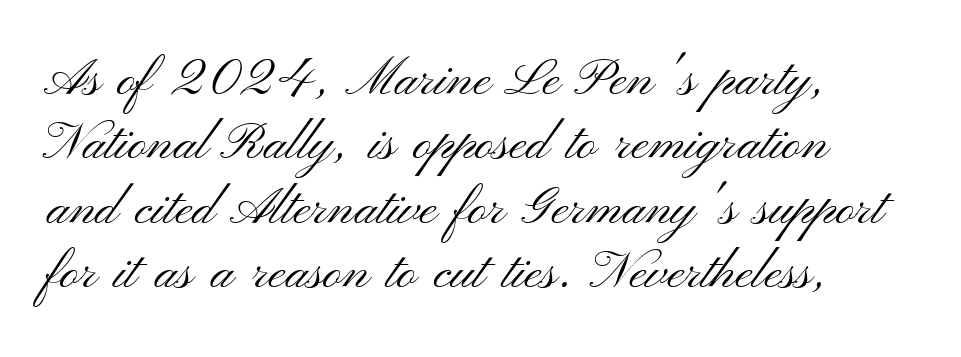
Observe the ordinary spacing: letters are neighbours, not strangers. The space directly below the letters is spotless. Stem width sits at or under what a default text font uses.
